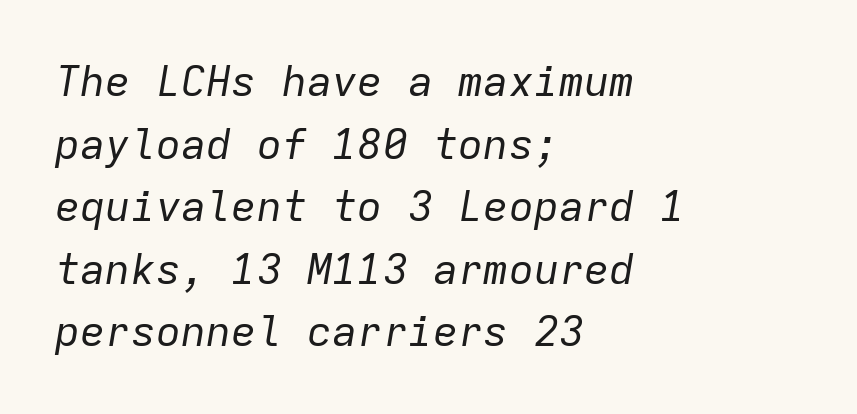
Q: Is the text bold? A: No.
Q: Is the text italic (slanted)? A: Yes, it leans right by about 9 degrees.
Q: Is the text underlined? A: No.
Q: How is the paragraph aligned? A: Left-aligned.
Q: Is the spacing between letters normal or unusually wide? A: Normal.
Q: Is the spacing between lines tight, normal or loose? A: Normal.
Q: Width (condensed, normal, or wide)? A: Normal.
Q: Stroke contrast? A: Low.
Q: x-height? A: Medium.
Q: Monospaced? A: Yes.
